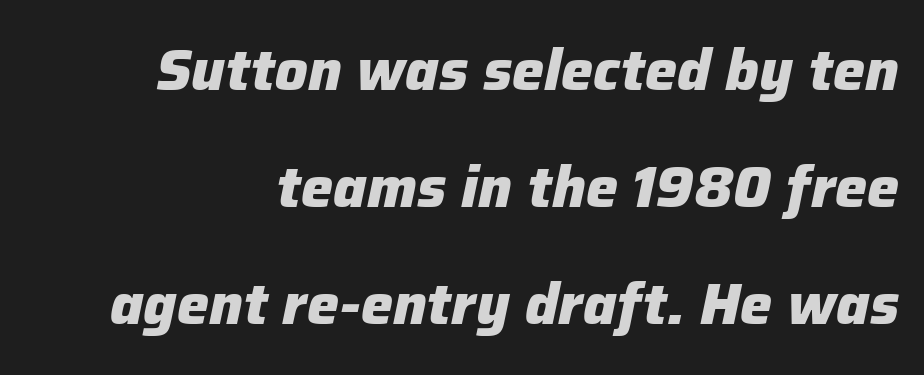
This sample uses plain, unmodified letter spacing. Caption: bold face, heavy strokes. Designer's note — italics engaged. This rendering features lettering with no underline. Vertical spacing — loose. Looks like regular typesetting: each glyph gets only the width it needs.
